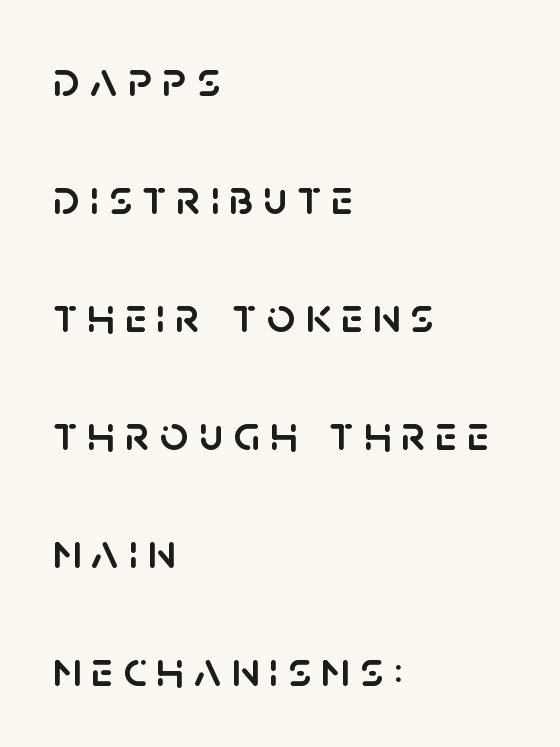
{"serif": "no", "italic": "no", "width": "normal", "stroke_contrast": "low", "x_height": "large", "monospaced": "no", "underline": "no", "align": "left", "line_spacing": "loose", "line_spacing_ratio": 2.36, "letter_spacing": "wide", "letter_spacing_em": 0.2, "glyph_px": 50}
